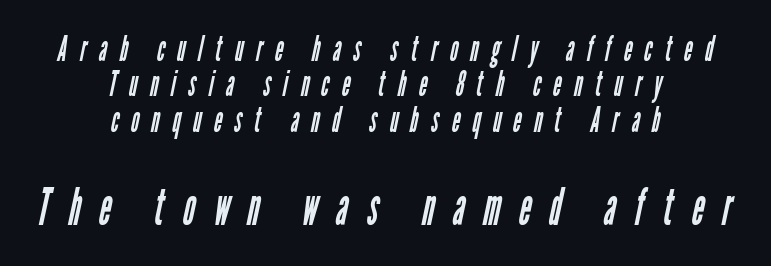
{"serif": "no", "bold": "no", "weight": "regular", "width": "condensed", "stroke_contrast": "low", "x_height": "medium", "monospaced": "no", "underline": "no", "align": "center", "line_spacing": "tight", "line_spacing_ratio": 1.01, "letter_spacing": "wide", "letter_spacing_em": 0.36, "larger_block": "second", "size_ratio": 1.49, "glyph_px": 52}
